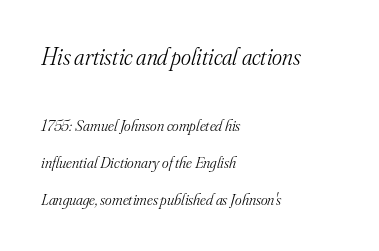
The image shows 24 px text type, italic (leaning right); set left-aligned, loose line spacing (2.3x), normal letter spacing, not underlined; the first (top) block is 1.5x larger.
